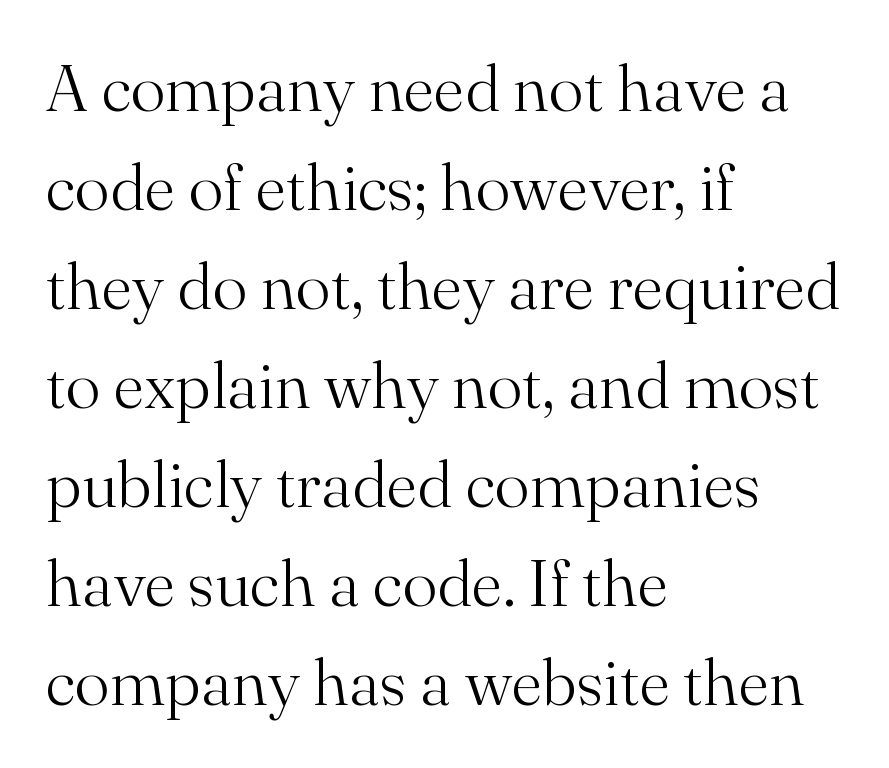
Q: Is the text bold? A: No.
Q: Is the text italic (slanted)? A: No, it is upright.
Q: Is the typeface a serif or a sans-serif typeface? A: Serif.
Q: Is the text underlined? A: No.
Q: How is the paragraph aligned? A: Left-aligned.
Q: Is the spacing between letters normal or unusually wide? A: Normal.
Q: Is the spacing between lines tight, normal or loose? A: Normal.
Q: Width (condensed, normal, or wide)? A: Normal.
Q: Stroke contrast? A: Medium.
Q: x-height? A: Small.
Q: Monospaced? A: No.
